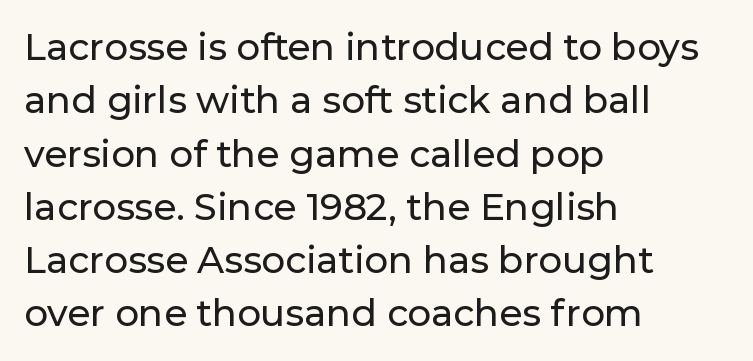
Q: Is the text italic (slanted)? A: No, it is upright.
Q: Is the typeface a serif or a sans-serif typeface? A: Sans-serif.
Q: Is the text underlined? A: No.
Q: How is the paragraph aligned? A: Left-aligned.
Q: Is the spacing between letters normal or unusually wide? A: Normal.
Q: Is the spacing between lines tight, normal or loose? A: Normal.
Q: Width (condensed, normal, or wide)? A: Normal.
Q: Stroke contrast? A: Low.
Q: x-height? A: Medium.
Q: Monospaced? A: No.
